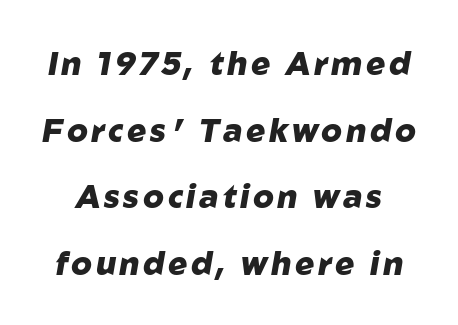
The image shows 32 px heavy type, italic (leaning right); set loose line spacing (2.08x), not underlined; low stroke contrast and a medium x-height.
